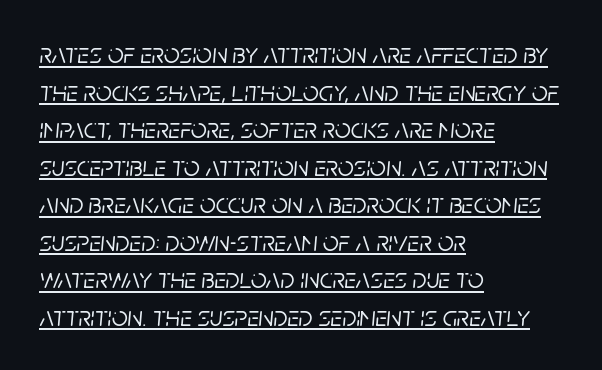
{"italic": "yes", "lean": "right", "slant_degrees": 5, "width": "normal", "stroke_contrast": "low", "x_height": "large", "monospaced": "no", "underline": "yes", "align": "left", "line_spacing": "normal", "line_spacing_ratio": 1.34, "letter_spacing": "normal", "letter_spacing_em": 0.0, "glyph_px": 28}
